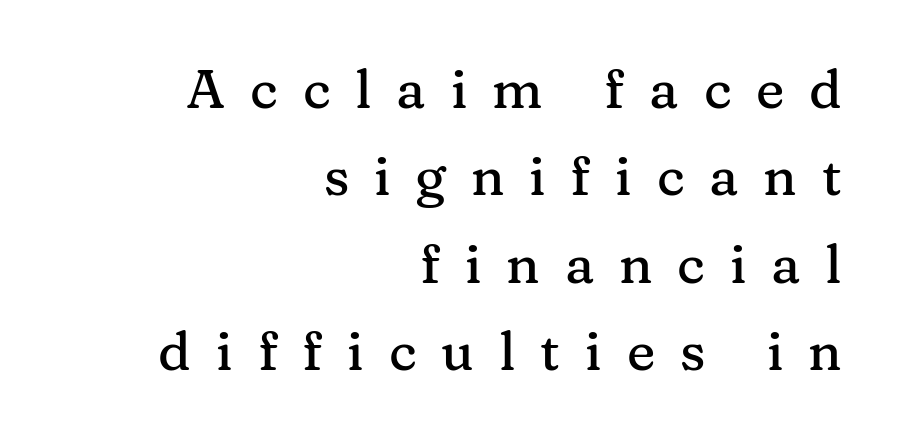
The rendering inserts visible extra space after every character. Is there any slant? The stems are plumb. Short and long lines alike share a common ending point at right. Quick note: interline space is typical. Decoration check: the copy has no underline. You can tell from the footed stems that serif type was used.
